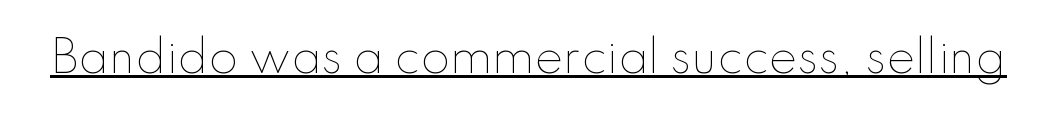
{"italic": "no", "bold": "no", "weight": "thin", "width": "normal", "stroke_contrast": "low", "x_height": "small", "monospaced": "no", "underline": "yes", "letter_spacing": "normal", "letter_spacing_em": 0.0, "glyph_px": 43}
